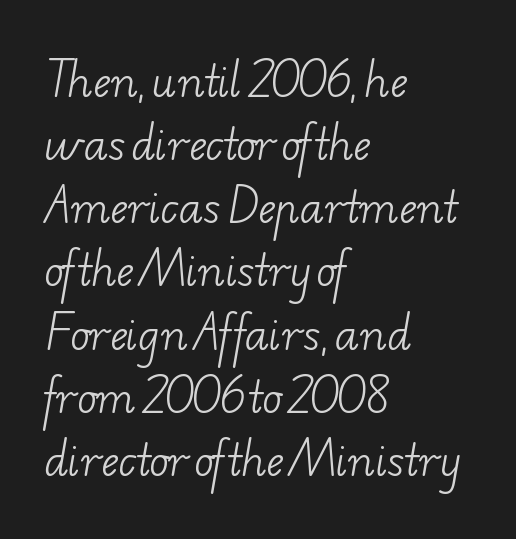
{"serif": "yes", "bold": "no", "weight": "light", "width": "wide", "stroke_contrast": "low", "x_height": "small", "monospaced": "no", "underline": "no", "align": "left", "line_spacing": "normal", "line_spacing_ratio": 1.54, "letter_spacing": "normal", "letter_spacing_em": 0.0, "glyph_px": 41}
